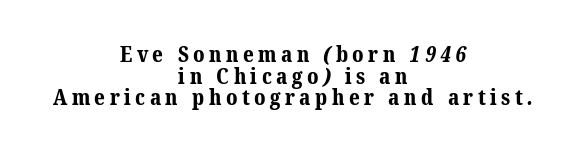
The lines are quadded center. Heavy-handed strokes throughout: this text is bold. This rendering widens character spacing well past its baseline value. No word sits above an underline.
